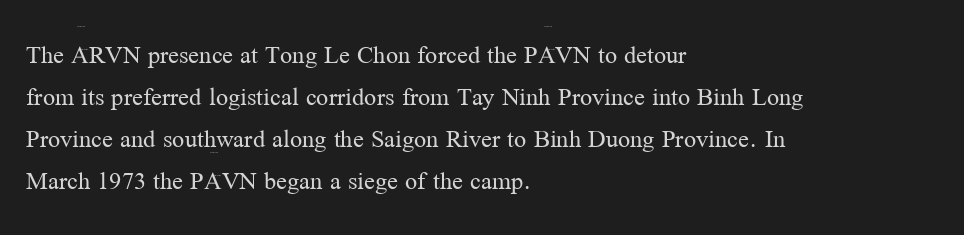
Q: Is the text bold? A: No.
Q: Is the text italic (slanted)? A: No, it is upright.
Q: Is the text underlined? A: No.
Q: How is the paragraph aligned? A: Left-aligned.
Q: Is the spacing between letters normal or unusually wide? A: Normal.
Q: Is the spacing between lines tight, normal or loose? A: Normal.
